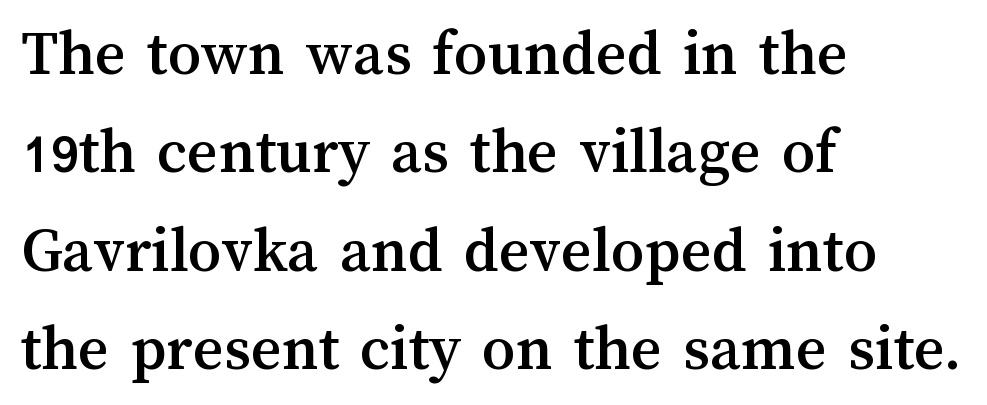
{"italic": "no", "width": "normal", "stroke_contrast": "medium", "x_height": "medium", "monospaced": "no", "underline": "no", "align": "left", "line_spacing": "normal", "line_spacing_ratio": 1.49, "letter_spacing": "normal", "letter_spacing_em": 0.0, "glyph_px": 66}
